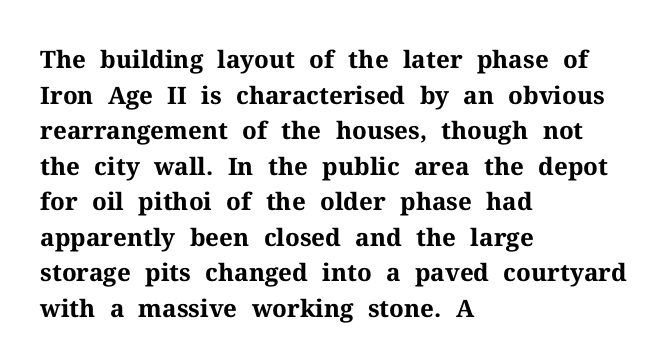
The image shows 24 px bold type, upright; set left-aligned, normal line spacing (1.48x), normal letter spacing, not underlined.
